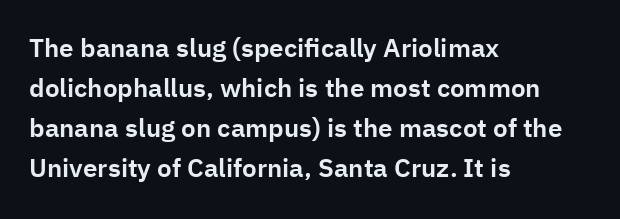
The image shows 26 px text type, upright; set left-aligned, normal line spacing (1.54x), normal letter spacing, not underlined.
